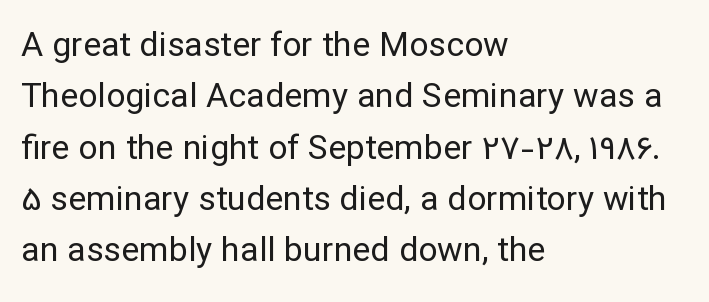
The image shows 34 px regular-weight sans-serif type, upright; set left-aligned, normal line spacing (1.51x), normal letter spacing, not underlined; low stroke contrast and a medium x-height.
